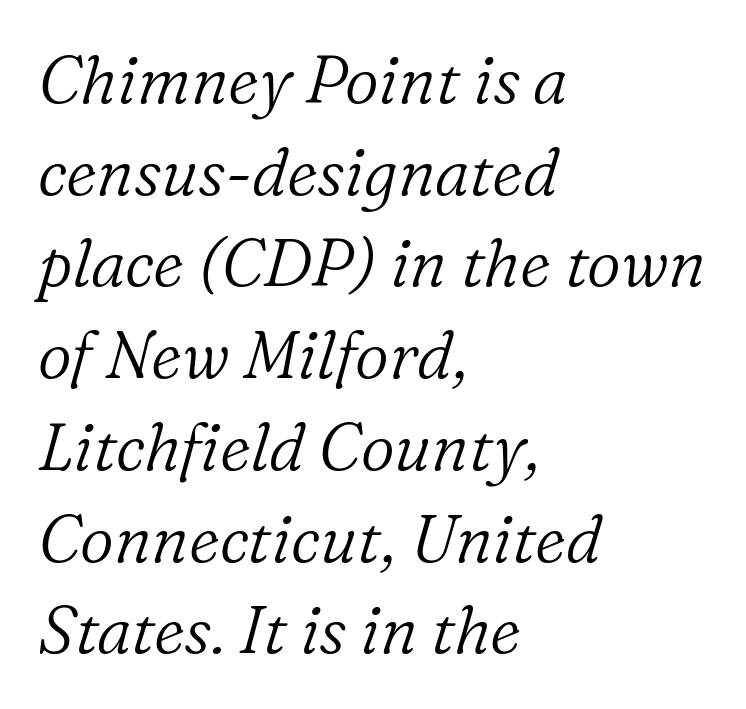
Q: Is the text bold? A: No.
Q: Is the text italic (slanted)? A: Yes, it leans right by about 16 degrees.
Q: Is the typeface a serif or a sans-serif typeface? A: Serif.
Q: Is the text underlined? A: No.
Q: How is the paragraph aligned? A: Left-aligned.
Q: Is the spacing between letters normal or unusually wide? A: Normal.
Q: Is the spacing between lines tight, normal or loose? A: Normal.
Q: Width (condensed, normal, or wide)? A: Normal.
Q: Stroke contrast? A: Low.
Q: x-height? A: Medium.
Q: Monospaced? A: No.
